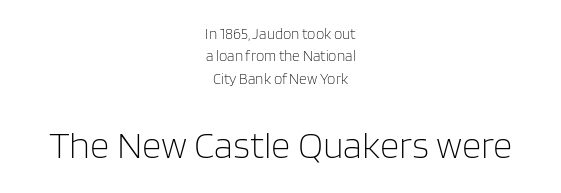
The typeface has the unassuming heft of standard copy or less. Vertical spacing — default. The font's upright variant was chosen for this text. Look at the glyph heights: the lower group is clearly the bigger setting.
